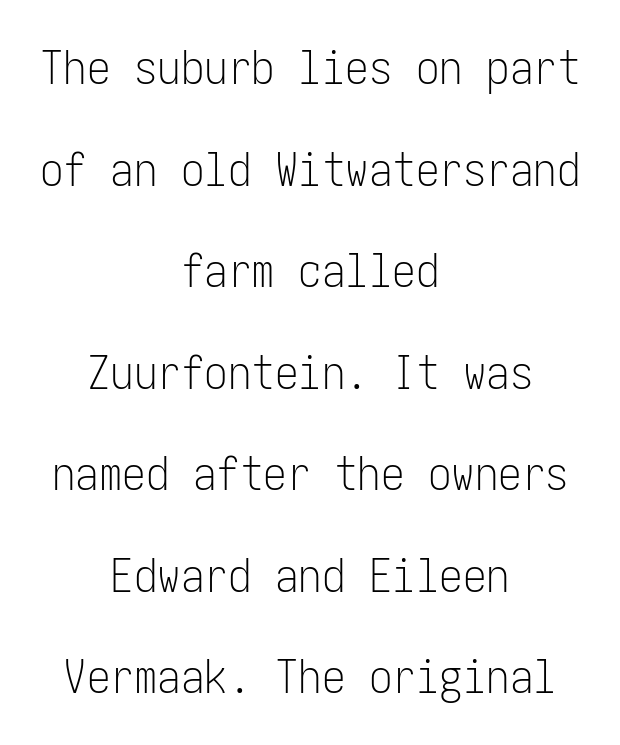
These glyphs show unthickened strokes, regular width or finer. One-word summary of the alignment: center. Underline: absent. Inter-character spacing is left at the font's built-in metrics.
